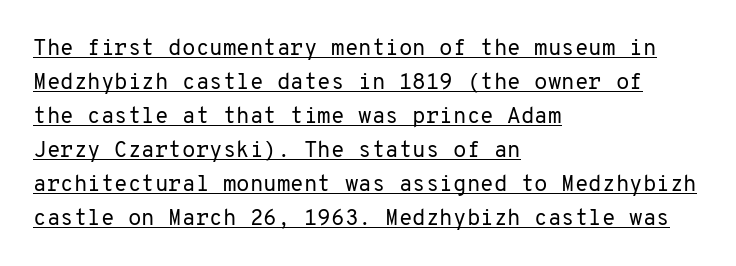
{"italic": "no", "bold": "no", "underline": "yes", "align": "left", "line_spacing": "normal", "line_spacing_ratio": 1.55, "letter_spacing": "normal", "letter_spacing_em": 0.0, "glyph_px": 22}
